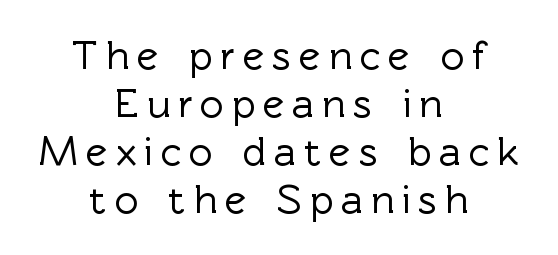
The image shows 41 px sans-serif type, upright; set centered, line spacing 1.17x, not underlined; a medium x-height.
